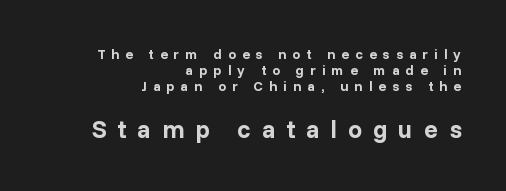
The image shows 25 px bold type, upright; set right-aligned, tight line spacing (1.15x), unusually wide letter spacing (+0.44 em), not underlined; the second (bottom) block is 1.79x larger.
